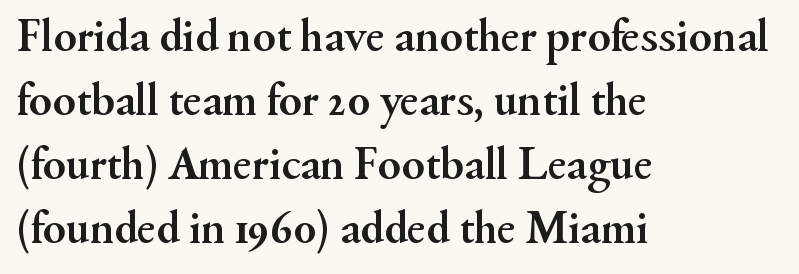
Visually the block forms a straight wall on the left and a jagged coastline on the right. The type family on display is of the serif kind. Does the weight exceed regular? Yes, all the way to bold. The type sits square on the baseline with zero lean. Letters rest on an invisible, unmarked baseline. The rendering keeps characters at their native spacing.
